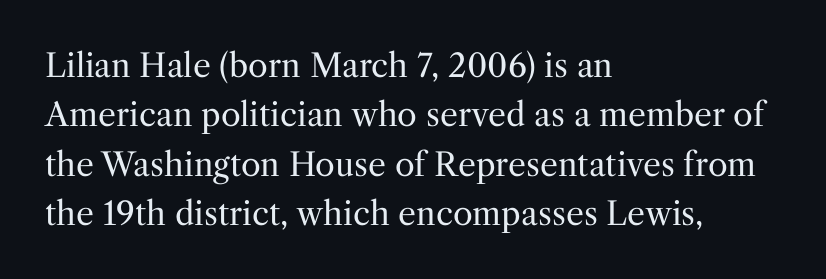
Q: Is the text bold? A: No.
Q: Is the text italic (slanted)? A: No, it is upright.
Q: Is the typeface a serif or a sans-serif typeface? A: Serif.
Q: Is the text underlined? A: No.
Q: How is the paragraph aligned? A: Left-aligned.
Q: Is the spacing between letters normal or unusually wide? A: Normal.
Q: Is the spacing between lines tight, normal or loose? A: Normal.
Q: Width (condensed, normal, or wide)? A: Normal.
Q: Stroke contrast? A: Medium.
Q: x-height? A: Medium.
Q: Monospaced? A: No.
